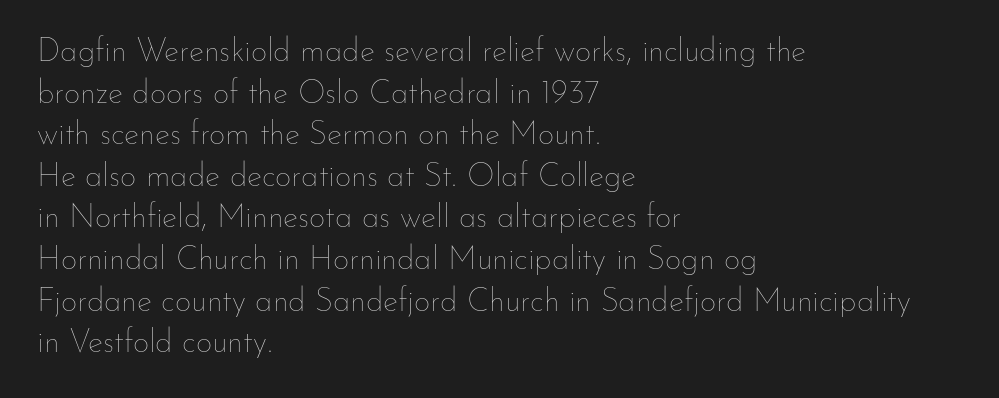
The image shows 32 px thin type, upright; set left-aligned, normal line spacing (1.3x), normal letter spacing, not underlined; low stroke contrast and a small x-height.
